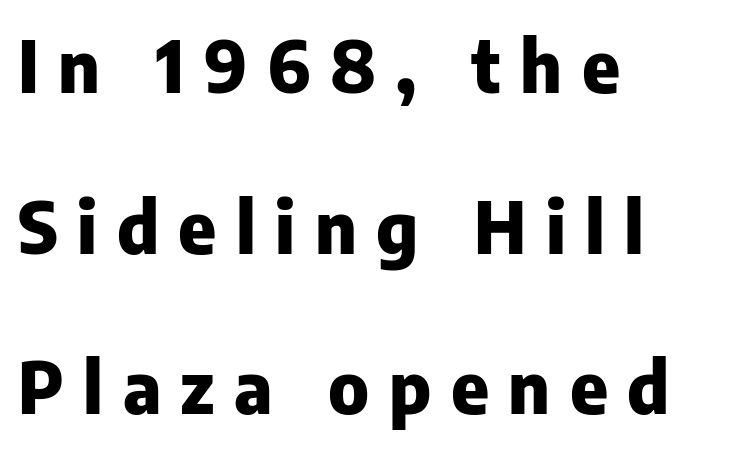
{"serif": "no", "italic": "no", "bold": "yes", "weight": "heavy", "width": "normal", "stroke_contrast": "low", "x_height": "medium", "monospaced": "no", "underline": "no", "align": "left", "line_spacing": "loose", "line_spacing_ratio": 2.23, "letter_spacing": "wide", "letter_spacing_em": 0.27, "glyph_px": 72}
